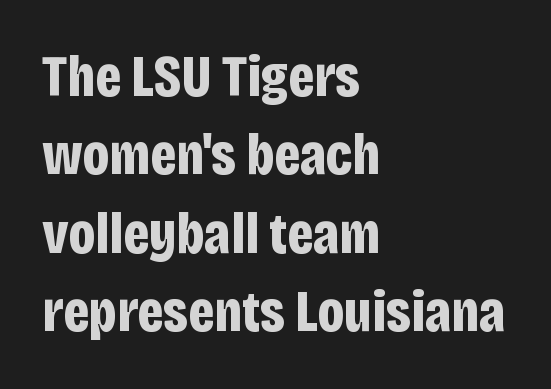
The image shows 58 px bold, condensed sans-serif type, upright; set left-aligned, normal line spacing (1.35x), normal letter spacing, not underlined; low stroke contrast and a large x-height.
